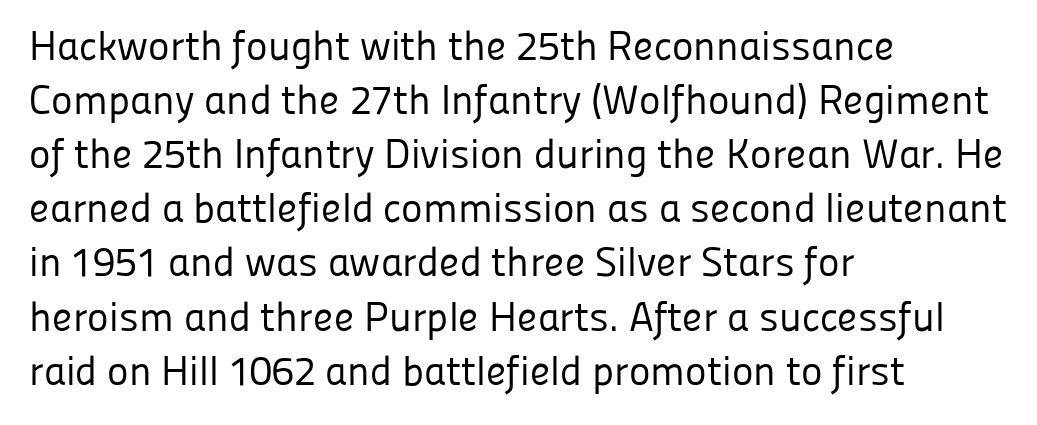
Q: Is the text bold? A: No.
Q: Is the text italic (slanted)? A: No, it is upright.
Q: Is the typeface a serif or a sans-serif typeface? A: Sans-serif.
Q: Is the text underlined? A: No.
Q: How is the paragraph aligned? A: Left-aligned.
Q: Is the spacing between letters normal or unusually wide? A: Normal.
Q: Is the spacing between lines tight, normal or loose? A: Normal.
Q: Width (condensed, normal, or wide)? A: Normal.
Q: Stroke contrast? A: Low.
Q: x-height? A: Medium.
Q: Monospaced? A: No.
